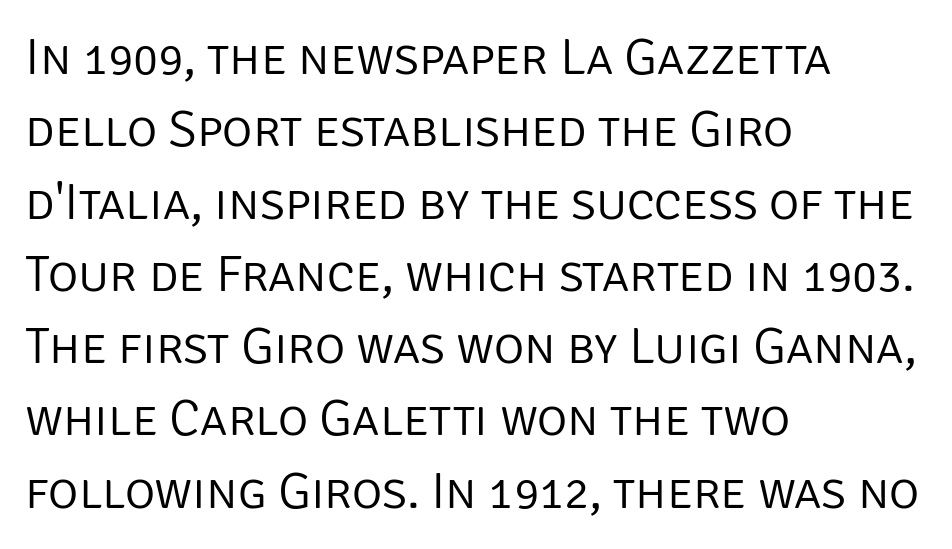
{"serif": "no", "italic": "no", "bold": "no", "weight": "light", "width": "normal", "stroke_contrast": "low", "x_height": "large", "monospaced": "no", "underline": "no", "align": "left", "line_spacing": "normal", "line_spacing_ratio": 1.39, "letter_spacing": "normal", "letter_spacing_em": 0.0, "glyph_px": 52}
